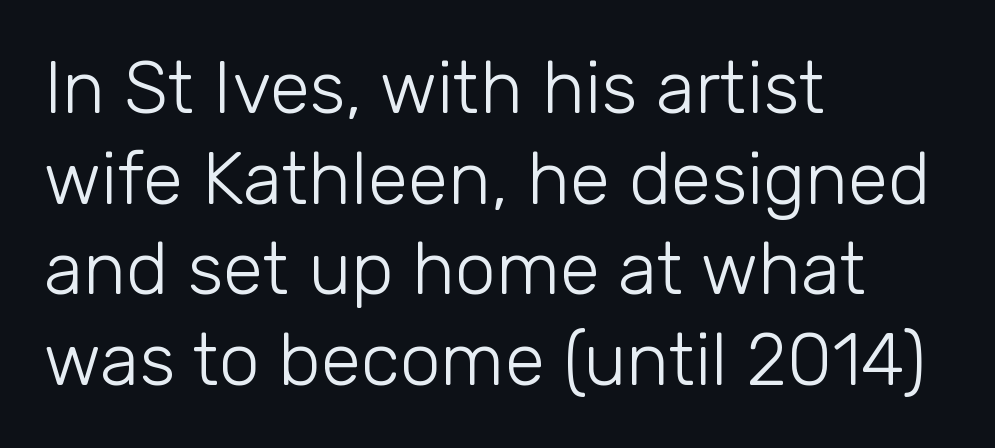
Q: Is the text bold? A: No.
Q: Is the text italic (slanted)? A: No, it is upright.
Q: Is the typeface a serif or a sans-serif typeface? A: Sans-serif.
Q: Is the text underlined? A: No.
Q: How is the paragraph aligned? A: Left-aligned.
Q: Is the spacing between letters normal or unusually wide? A: Normal.
Q: Width (condensed, normal, or wide)? A: Normal.
Q: Stroke contrast? A: Low.
Q: x-height? A: Medium.
Q: Monospaced? A: No.
